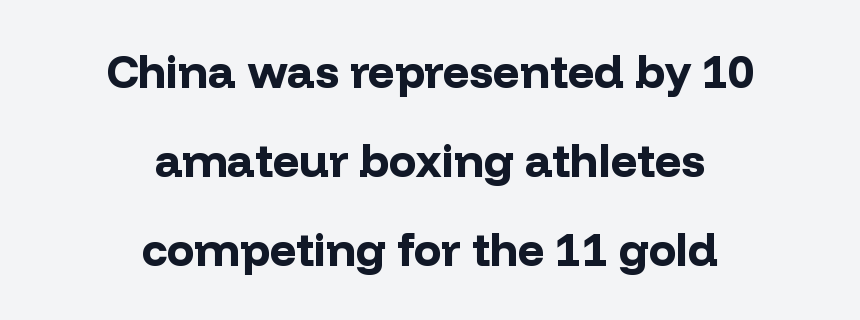
The letters advance in unequal steps, a hallmark of proportional type. Compared with typical paragraphs, the rows here are farther apart. The lines in this sample share a center point and differ in where they start and stop. Nope, not italic — everything's standing straight.
